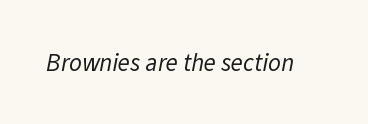
The image shows 25 px text type; set normal letter spacing, not underlined.
